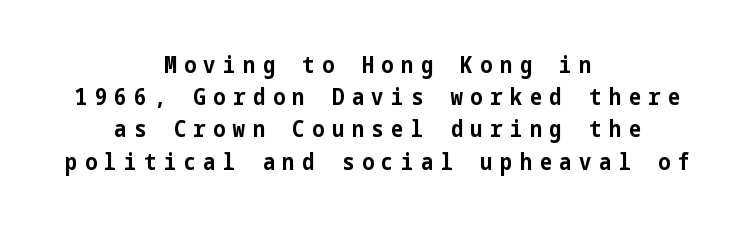
Q: Is the text bold? A: Yes.
Q: Is the text italic (slanted)? A: No, it is upright.
Q: Is the text underlined? A: No.
Q: How is the paragraph aligned? A: Centered.
Q: Is the spacing between letters normal or unusually wide? A: Unusually wide.
Q: Is the spacing between lines tight, normal or loose? A: Normal.
